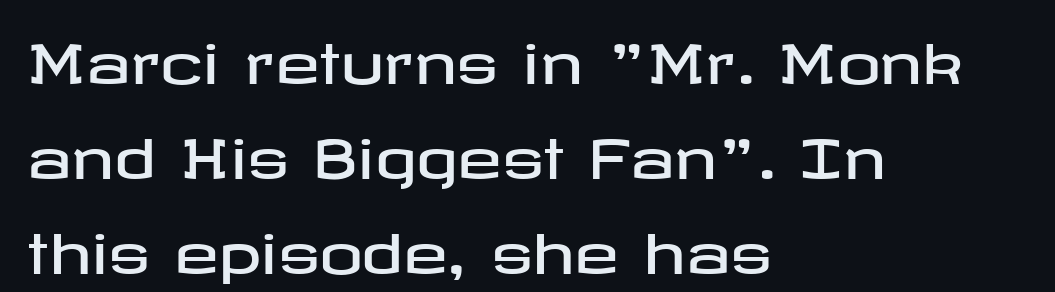
The image shows 54 px wide sans-serif type, upright; set left-aligned, line spacing 1.76x, normal letter spacing, not underlined; low stroke contrast and a medium x-height.
